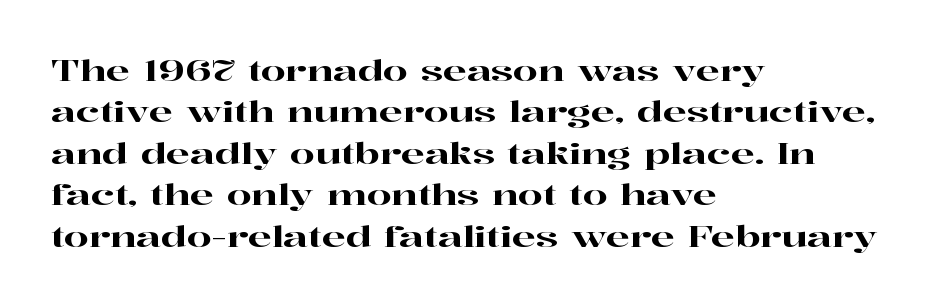
{"serif": "yes", "italic": "no", "width": "wide", "stroke_contrast": "high", "x_height": "medium", "monospaced": "no", "underline": "no", "align": "left", "line_spacing": "normal", "line_spacing_ratio": 1.48, "letter_spacing": "normal", "letter_spacing_em": 0.0, "glyph_px": 28}
